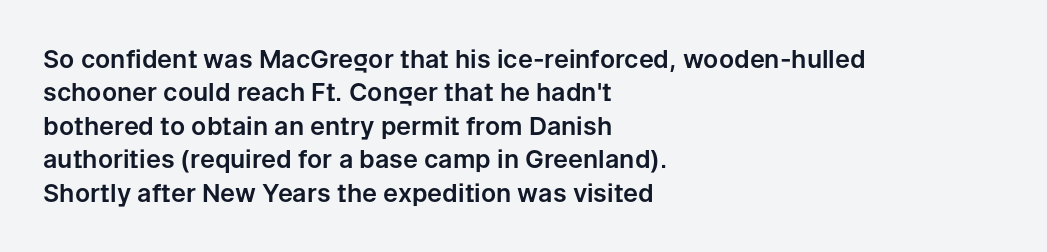
The image shows 25 px text type, upright; set left-aligned, normal line spacing (1.34x), normal letter spacing, not underlined.
